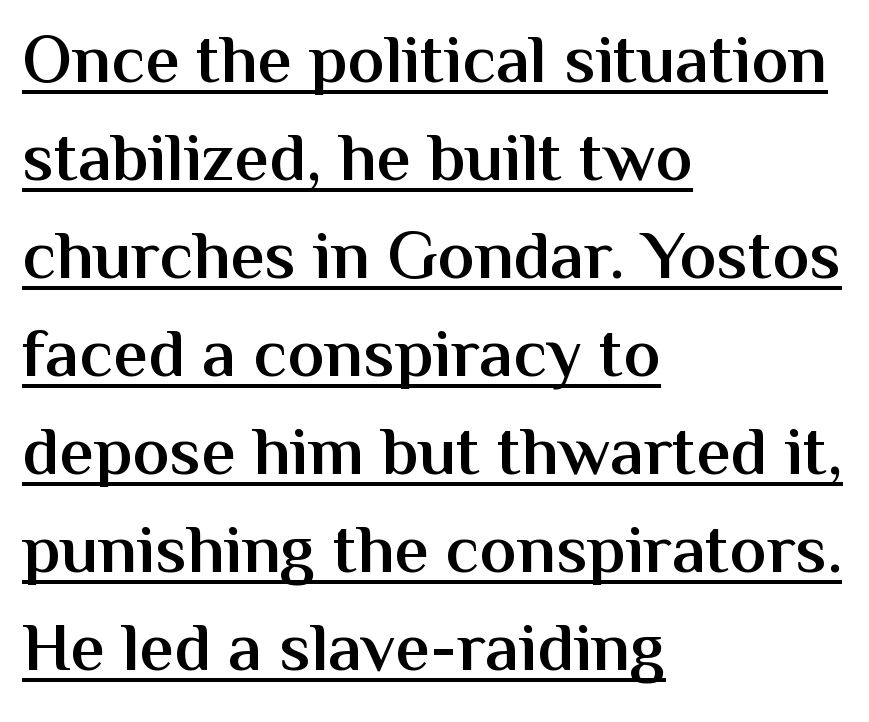
{"serif": "no", "italic": "no", "bold": "semi", "weight": "semibold", "width": "normal", "stroke_contrast": "medium", "x_height": "medium", "monospaced": "no", "underline": "yes", "align": "left", "line_spacing": "normal", "line_spacing_ratio": 1.42, "letter_spacing": "normal", "letter_spacing_em": 0.0, "glyph_px": 69}
